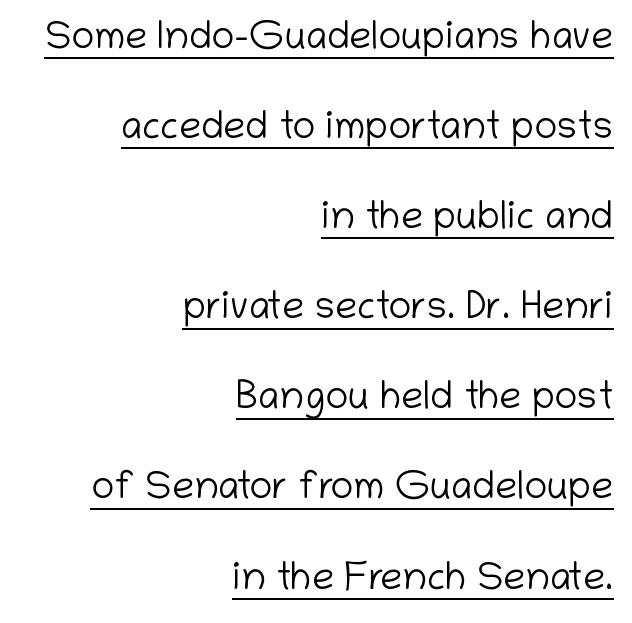
Q: Is the text bold? A: No.
Q: Is the text italic (slanted)? A: No, it is upright.
Q: Is the typeface a serif or a sans-serif typeface? A: Sans-serif.
Q: Is the text underlined? A: Yes.
Q: How is the paragraph aligned? A: Right-aligned.
Q: Is the spacing between letters normal or unusually wide? A: Normal.
Q: Is the spacing between lines tight, normal or loose? A: Loose.
Q: Width (condensed, normal, or wide)? A: Normal.
Q: Stroke contrast? A: Low.
Q: x-height? A: Medium.
Q: Monospaced? A: No.
